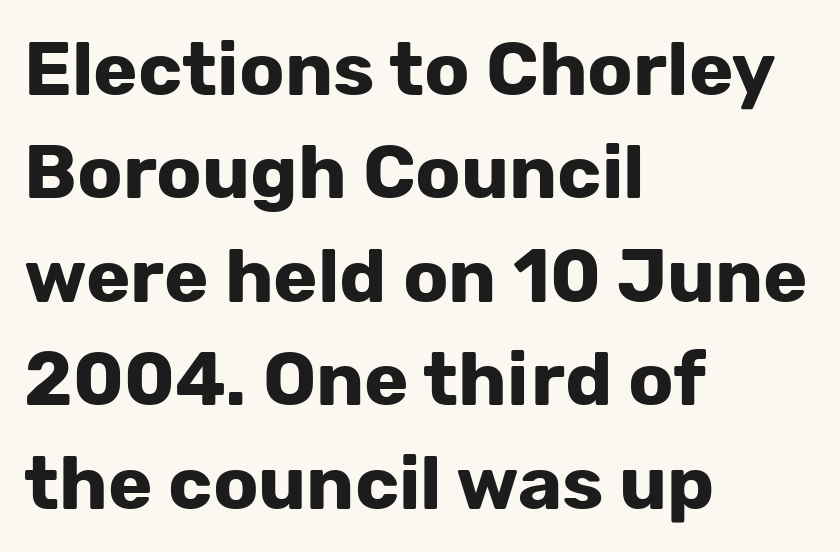
In terms of weight, the rendering is a true, heavy bold. Successive baselines arrive at the customary interval. A classic flush-left, rag-right setting is used for this passage. Stroke terminals: plain, sans-serif. This sample uses plain, unmodified letter spacing. Character widths vary here, with narrow letters taking less room than wide ones.
